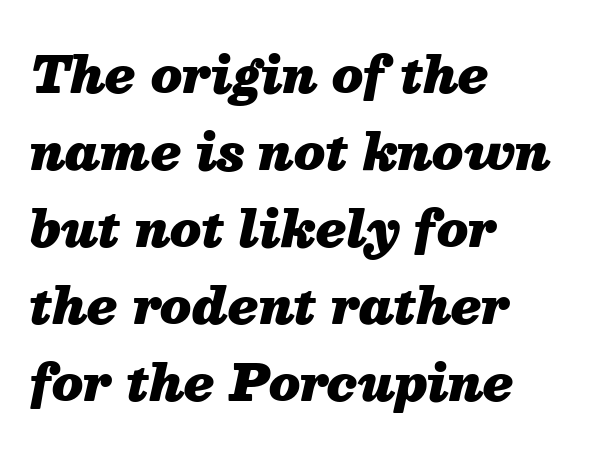
Q: Is the text bold? A: Yes.
Q: Is the text italic (slanted)? A: Yes, it leans right by about 13 degrees.
Q: Is the text underlined? A: No.
Q: How is the paragraph aligned? A: Left-aligned.
Q: Is the spacing between letters normal or unusually wide? A: Normal.
Q: Is the spacing between lines tight, normal or loose? A: Normal.
Q: Width (condensed, normal, or wide)? A: Normal.
Q: Stroke contrast? A: Medium.
Q: x-height? A: Medium.
Q: Monospaced? A: No.
